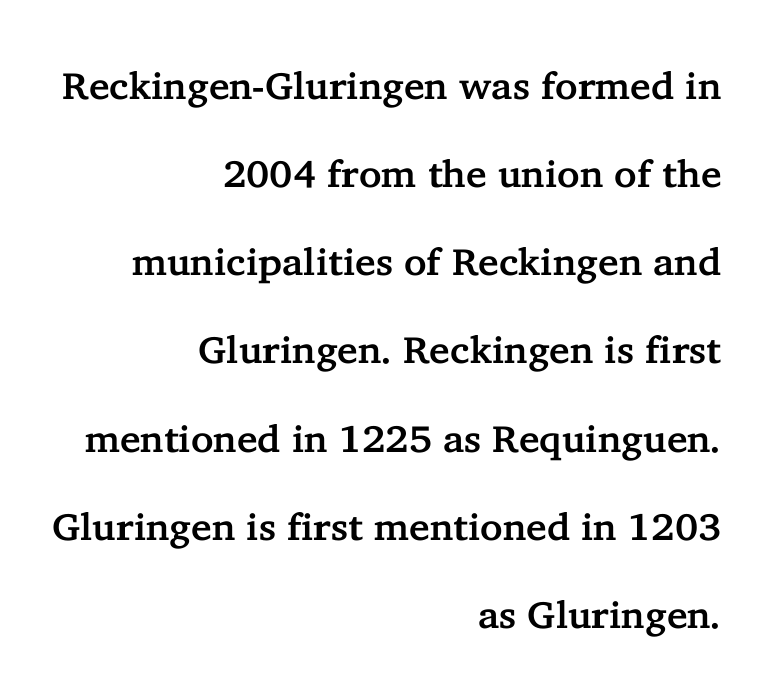
No extra tracking has been applied to these lines. Spacing verdict: proportional, widths tailored to each character. Is this a sans? No — the strokes have serifs. Words float on clear page, feet unadorned. This is the regular roman posture of the typeface.
